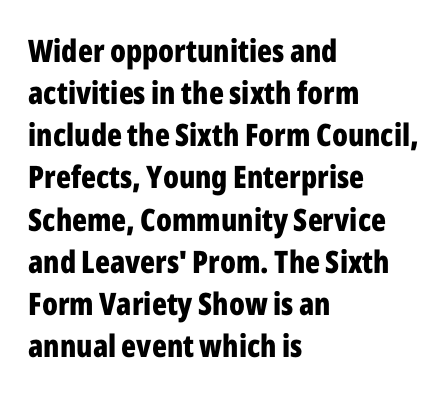
The image shows 31 px bold, condensed sans-serif type, upright; set left-aligned, normal line spacing (1.36x), normal letter spacing, not underlined; low stroke contrast and a medium x-height.
